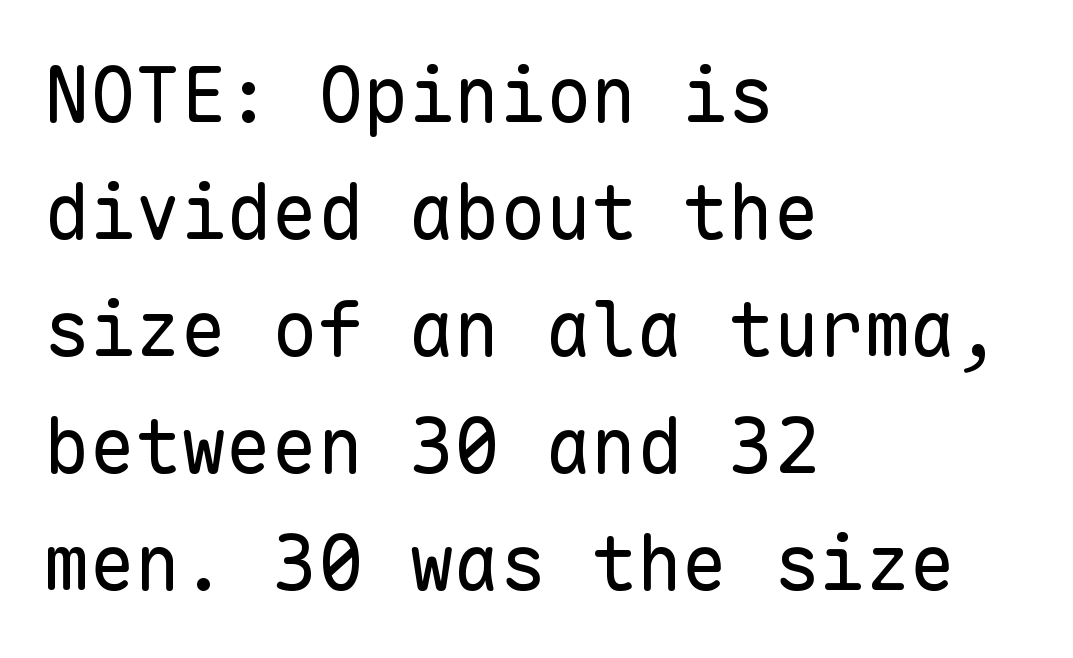
{"serif": "no", "italic": "no", "bold": "no", "weight": "regular", "width": "normal", "stroke_contrast": "low", "x_height": "medium", "monospaced": "yes", "underline": "no", "align": "left", "line_spacing": "normal", "line_spacing_ratio": 1.54, "letter_spacing": "normal", "letter_spacing_em": 0.0, "glyph_px": 76}
